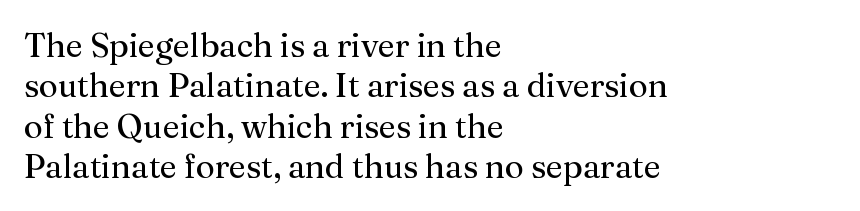
The image shows 33 px regular-weight serif type, upright; set left-aligned, line spacing 1.22x, normal letter spacing, not underlined; medium stroke contrast and a medium x-height.
